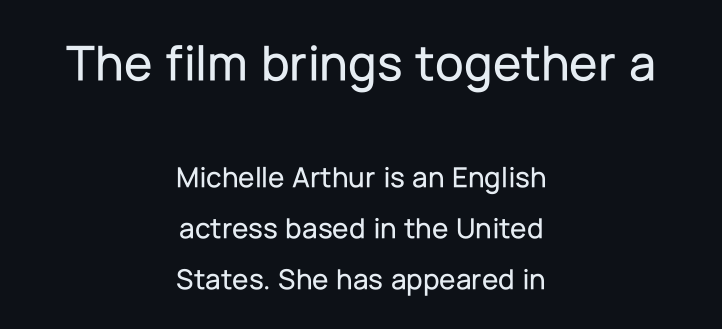
The image shows 52 px sans-serif type, upright; set centered, normal line spacing (1.69x), normal letter spacing, not underlined; the first (top) block is 1.73x larger; low stroke contrast and a medium x-height.
